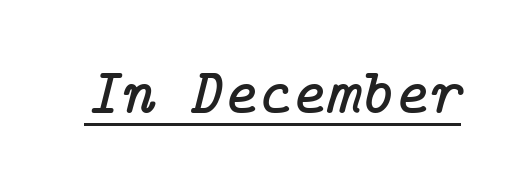
This sample uses a serif face. This is oblique type, the kind used for emphasis or titles. Glyph-to-glyph distance matches everyday printed text. The rendering uses the underline text-decoration.
